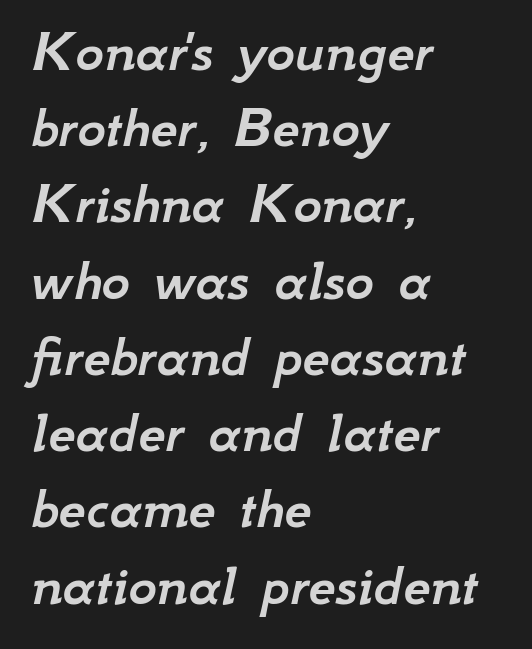
{"italic": "yes", "lean": "right", "slant_degrees": 12, "width": "normal", "stroke_contrast": "low", "x_height": "small", "monospaced": "no", "underline": "no", "align": "left", "line_spacing": "normal", "line_spacing_ratio": 1.25, "letter_spacing": "normal", "letter_spacing_em": 0.0, "glyph_px": 61}
